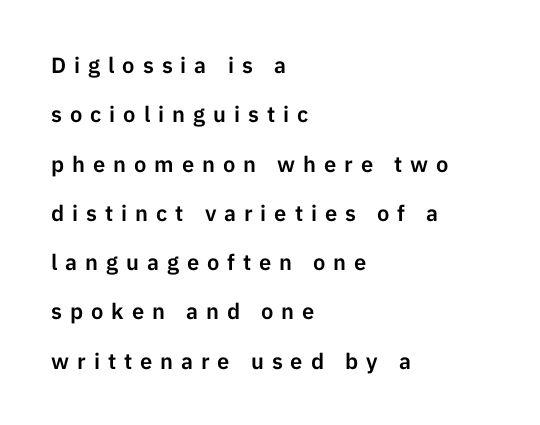
The image shows 22 px text type, upright; set left-aligned, loose line spacing (2.24x), unusually wide letter spacing (+0.36 em), not underlined.
